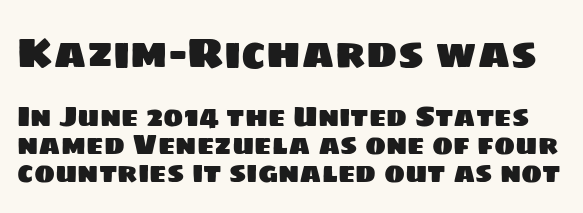
The image shows 42 px sans-serif type; set tight line spacing (1.0x), normal letter spacing, not underlined; the first (top) block is 1.5x larger; low stroke contrast and a large x-height.
